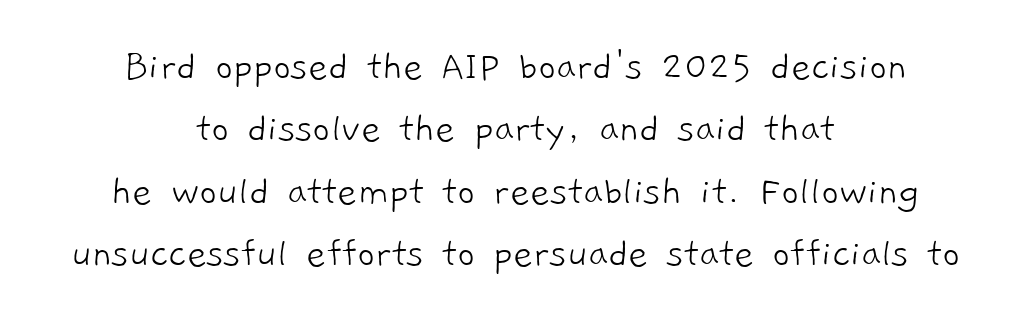
The image shows 43 px light sans-serif type; set centered, normal line spacing (1.45x), normal letter spacing, not underlined; low stroke contrast and a medium x-height.
